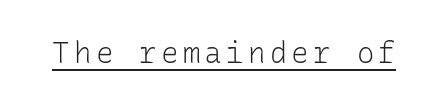
The image shows 29 px light sans-serif type, upright, monospaced; set underlined; low stroke contrast and a medium x-height.
